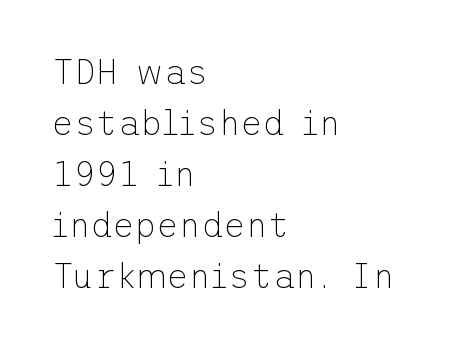
{"serif": "no", "italic": "no", "bold": "no", "weight": "thin", "width": "normal", "stroke_contrast": "low", "x_height": "medium", "underline": "no", "align": "left", "line_spacing": "normal", "line_spacing_ratio": 1.5, "letter_spacing": "normal", "letter_spacing_em": 0.0, "glyph_px": 34}
